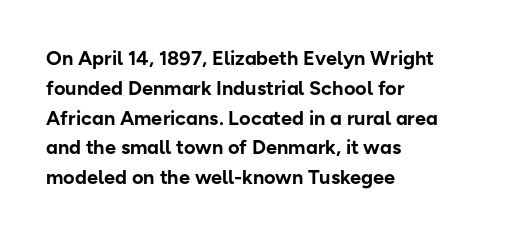
{"italic": "no", "bold": "yes", "underline": "no", "align": "left", "line_spacing": "normal", "line_spacing_ratio": 1.49, "letter_spacing": "normal", "letter_spacing_em": 0.0, "glyph_px": 20}
